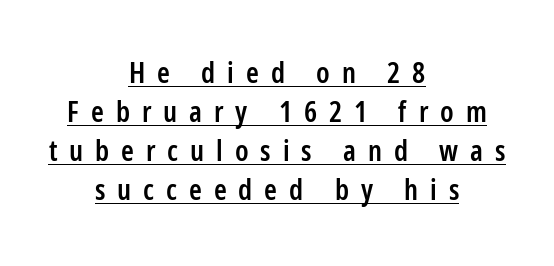
{"serif": "no", "italic": "no", "bold": "semi", "weight": "semibold", "width": "condensed", "stroke_contrast": "low", "x_height": "medium", "monospaced": "no", "underline": "yes", "align": "center", "line_spacing": "normal", "line_spacing_ratio": 1.35, "letter_spacing": "wide", "letter_spacing_em": 0.41, "glyph_px": 29}
